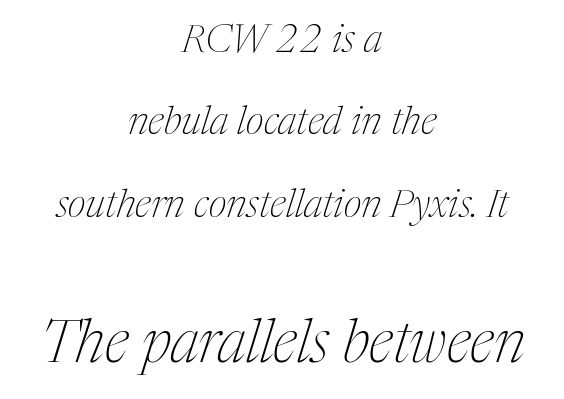
Here the designer chose a conventional face with non-uniform glyph widths. The words here are not underlined. The letters in the lower block stand taller than those in the block above. You could fit nearly another row in the gap between these rows. Typographically, this falls in the serif category. Counters stay open thanks to moderate or lighter strokes.
